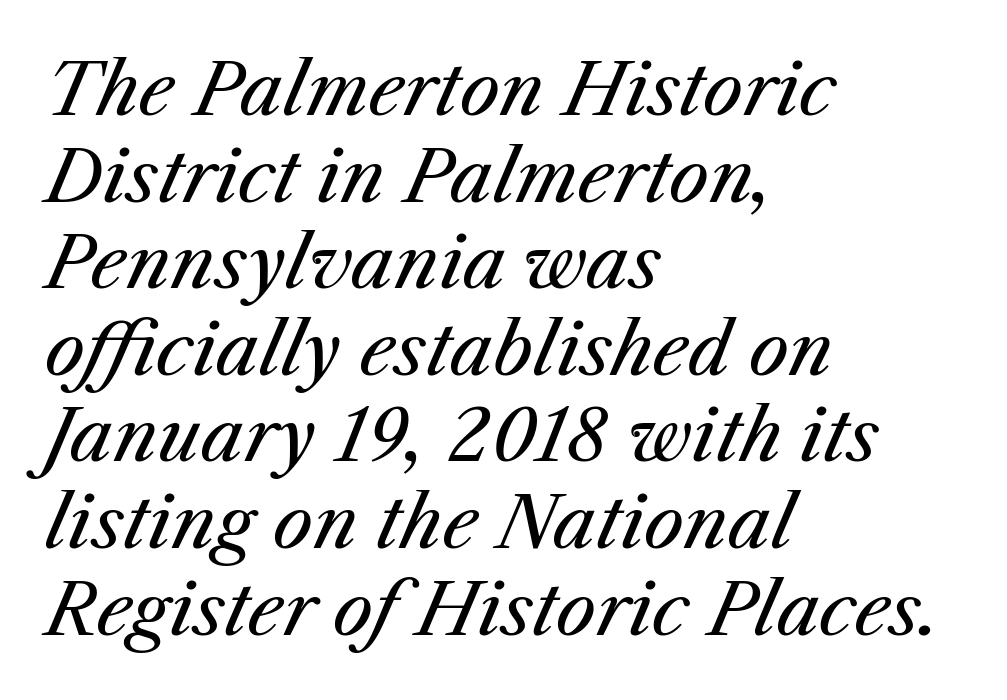
{"italic": "yes", "lean": "right", "slant_degrees": 25, "bold": "no", "weight": "regular", "width": "normal", "stroke_contrast": "medium", "x_height": "medium", "monospaced": "no", "underline": "no", "align": "left", "line_spacing_ratio": 1.22, "letter_spacing": "normal", "letter_spacing_em": 0.0, "glyph_px": 71}
